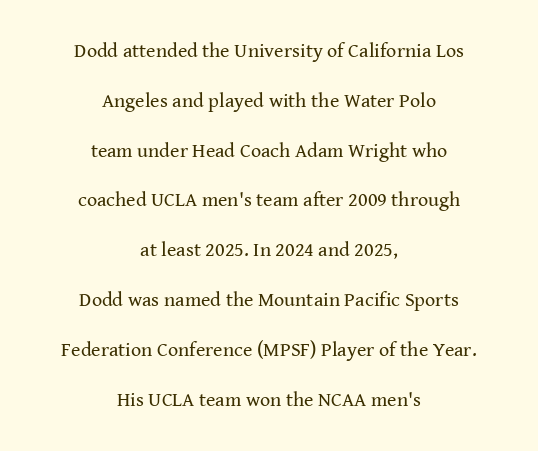
The zone under the glyphs is completely vacant. A roman cut, with each character standing at attention. Is the letter spacing exaggerated? No — it looks like the ordinary default. Is the type heavy? It reads as light-to-regular instead.
